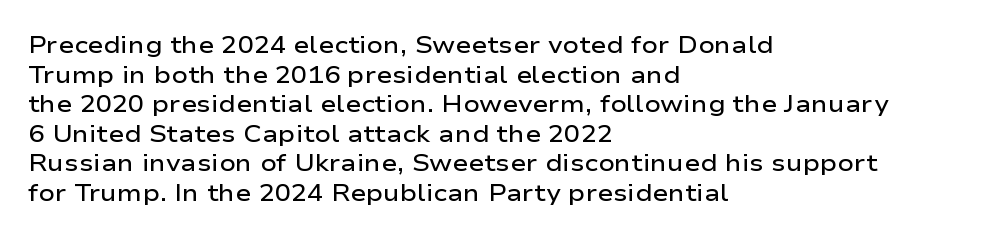
A bare baseline throughout the passage. Compared with a centered layout, this one pins lines to the left instead. This is moderately heavy type, rendered in semibold. The letters sit at their default tracking, neither squeezed nor spread. This sample uses an upright cut, with every glyph sitting square on the baseline.
